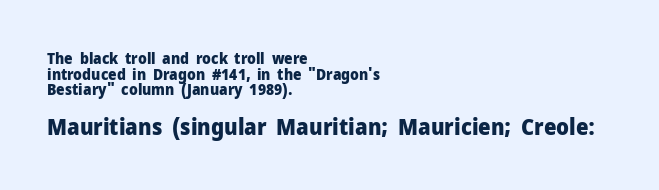
{"italic": "no", "bold": "yes", "underline": "no", "align": "left", "line_spacing": "tight", "line_spacing_ratio": 1.04, "letter_spacing": "normal", "letter_spacing_em": 0.0, "larger_block": "second", "size_ratio": 1.47, "glyph_px": 22}
